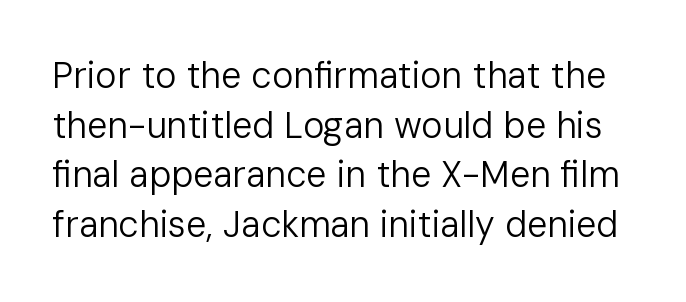
Rendered with straight, roman letterforms. Descenders are the only things crossing below the line. The characters display no serif detailing; their extremities are plain. Stroke mass is kept to a normal reading level or below. Is this a fixed-width face? No — the glyphs have proportional, varying widths. Letter spacing: default.
